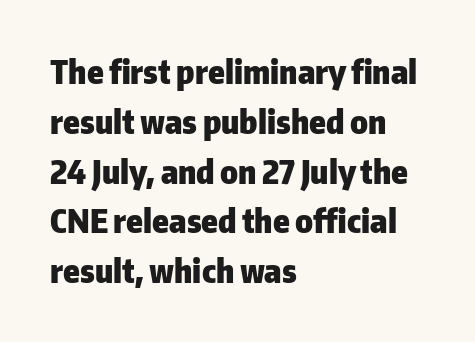
{"serif": "no", "italic": "no", "bold": "yes", "weight": "heavy", "width": "normal", "stroke_contrast": "low", "x_height": "medium", "monospaced": "no", "underline": "no", "align": "left", "line_spacing": "normal", "line_spacing_ratio": 1.51, "letter_spacing": "normal", "letter_spacing_em": 0.0, "glyph_px": 33}
